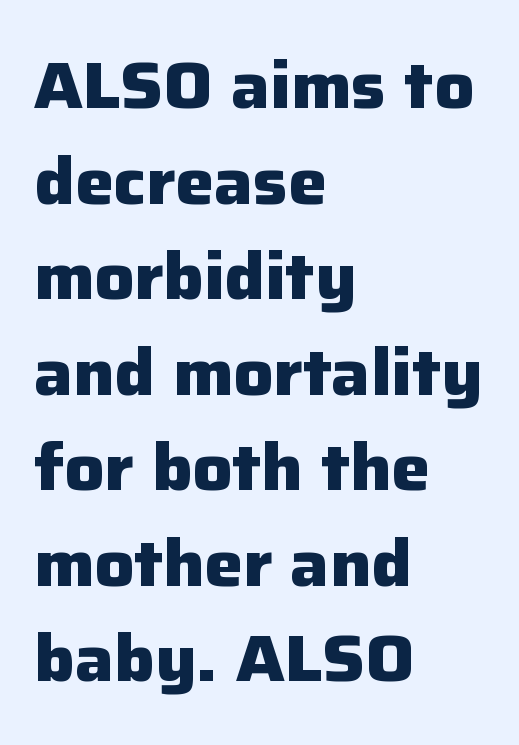
Q: Is the text bold? A: Yes.
Q: Is the text italic (slanted)? A: No, it is upright.
Q: Is the typeface a serif or a sans-serif typeface? A: Sans-serif.
Q: Is the text underlined? A: No.
Q: How is the paragraph aligned? A: Left-aligned.
Q: Is the spacing between letters normal or unusually wide? A: Normal.
Q: Is the spacing between lines tight, normal or loose? A: Normal.
Q: Width (condensed, normal, or wide)? A: Normal.
Q: Stroke contrast? A: Low.
Q: x-height? A: Medium.
Q: Monospaced? A: No.
